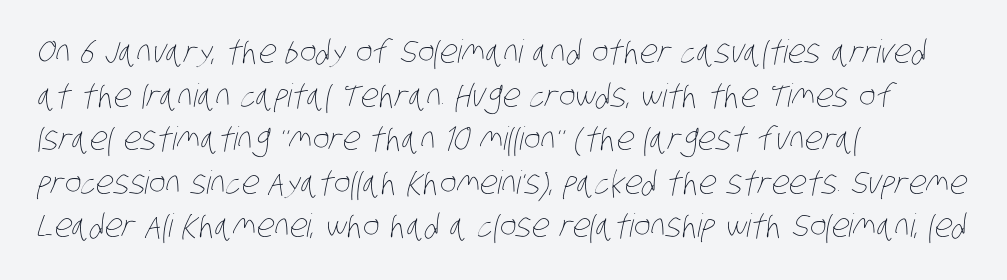
Q: Is the text bold? A: No.
Q: Is the text underlined? A: No.
Q: How is the paragraph aligned? A: Left-aligned.
Q: Is the spacing between letters normal or unusually wide? A: Normal.
Q: Is the spacing between lines tight, normal or loose? A: Normal.
Q: Width (condensed, normal, or wide)? A: Condensed.
Q: Stroke contrast? A: Low.
Q: x-height? A: Large.
Q: Monospaced? A: No.
